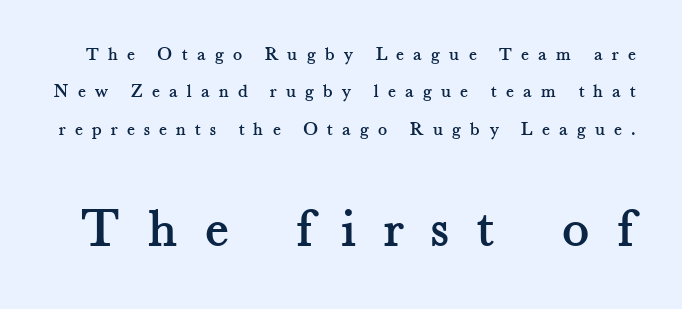
Q: Is the text italic (slanted)? A: No, it is upright.
Q: Is the typeface a serif or a sans-serif typeface? A: Serif.
Q: Is the text underlined? A: No.
Q: Is the spacing between letters normal or unusually wide? A: Unusually wide.
Q: Is the spacing between lines tight, normal or loose? A: Loose.
Q: Which block of text is set in a larger size, the first (top) or the second (bottom)? A: The second (bottom) one.
Q: Width (condensed, normal, or wide)? A: Normal.
Q: Stroke contrast? A: Medium.
Q: x-height? A: Small.
Q: Monospaced? A: No.
